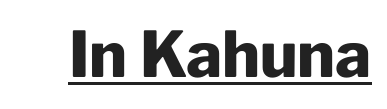
The image shows 63 px heavy sans-serif type, upright; set normal letter spacing, underlined; low stroke contrast and a medium x-height.
